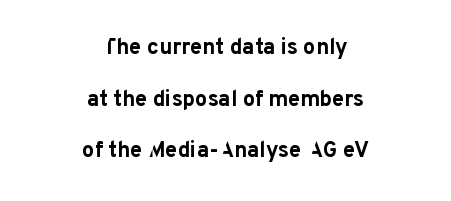
Tracking value appears to be zero — textbook default spacing. Lines of text with bare space underneath. How would I describe the line gaps? Wide and relaxed. This sample is center-justified, so both line endings float freely. Strokes here are thick enough to call this a true bold. Nope, not italic — everything's standing straight.
